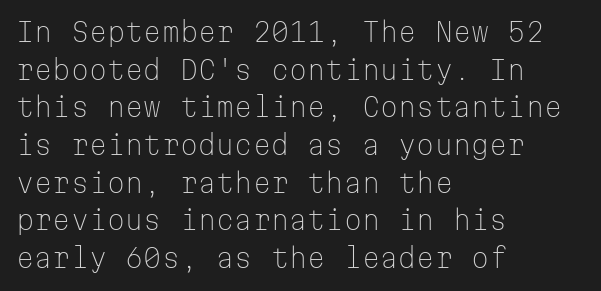
{"italic": "no", "bold": "no", "underline": "no", "align": "left", "line_spacing": "normal", "line_spacing_ratio": 1.45, "letter_spacing": "normal", "letter_spacing_em": 0.0, "glyph_px": 26}
